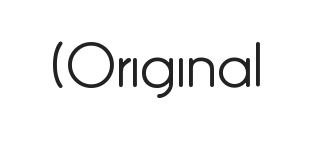
Q: Is the text bold? A: No.
Q: Is the text italic (slanted)? A: No, it is upright.
Q: Is the typeface a serif or a sans-serif typeface? A: Sans-serif.
Q: Is the text underlined? A: No.
Q: Is the spacing between letters normal or unusually wide? A: Normal.
Q: Width (condensed, normal, or wide)? A: Normal.
Q: Stroke contrast? A: Low.
Q: x-height? A: Small.
Q: Monospaced? A: No.
